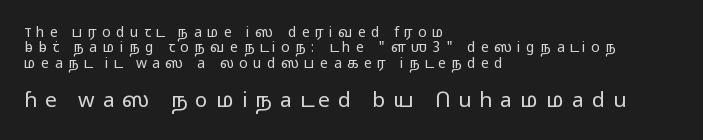
The image shows 21 px text type, upright; set left-aligned, tight line spacing (1.1x), unusually wide letter spacing (+0.38 em), not underlined; the second (bottom) block is 1.5x larger.
